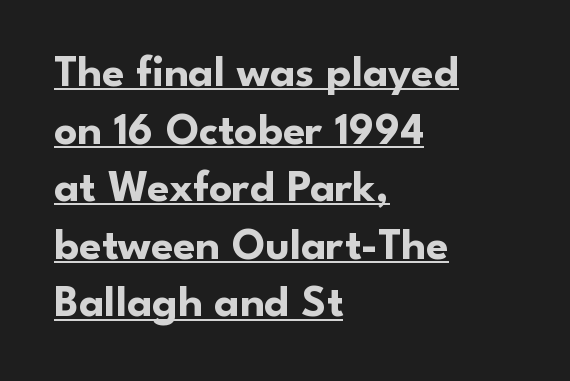
Evenly set lines give the paragraph a standard silhouette. Typesetter's note: full bold, strokes at maximum text heaviness. A student would call this left alignment; a typographer would say flush left, rag right. The rendering keeps characters at their native spacing. Looks like regular typesetting: each glyph gets only the width it needs.
